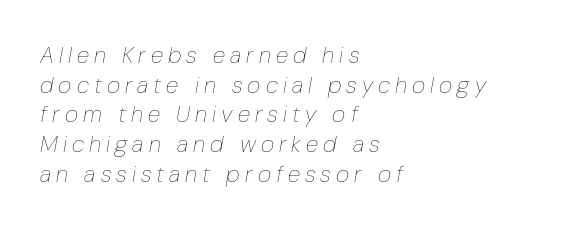
{"italic": "yes", "lean": "right", "slant_degrees": 10, "bold": "no", "underline": "no", "align": "left", "line_spacing": "normal", "line_spacing_ratio": 1.29, "letter_spacing": "wide", "letter_spacing_em": 0.22, "glyph_px": 23}
